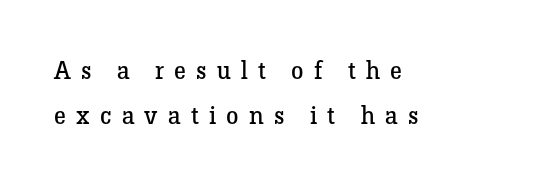
Q: Is the text bold? A: No.
Q: Is the text italic (slanted)? A: No, it is upright.
Q: Is the text underlined? A: No.
Q: How is the paragraph aligned? A: Left-aligned.
Q: Is the spacing between letters normal or unusually wide? A: Unusually wide.
